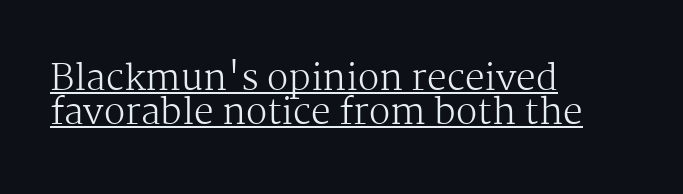
Honestly, the rows look squashed on top of each other. Ordinary non-slanted type is in use. These lines keep a tight, regular rhythm from letter to letter. Looks like regular typesetting: each glyph gets only the width it needs. Summary of weight: not heavy and not bold.
